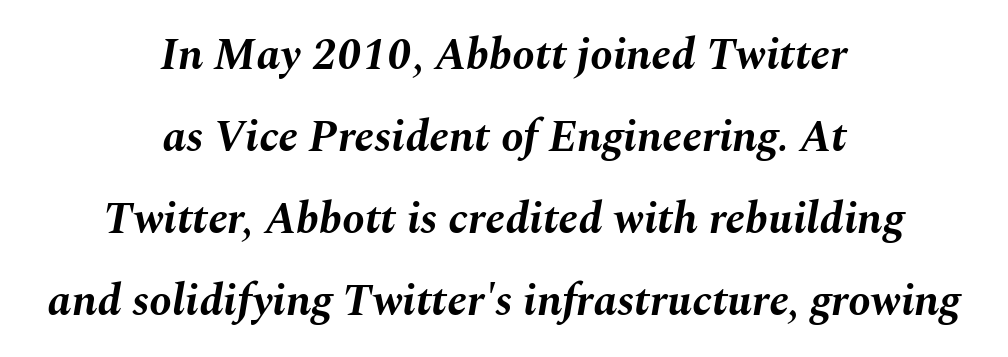
Students, this is bold: see how much ink each stroke carries. Plain, unruled lines of type. Note the varied advance widths — an 'i' is clearly narrower than an 'm'. Caption: standard tracking, unaltered.
